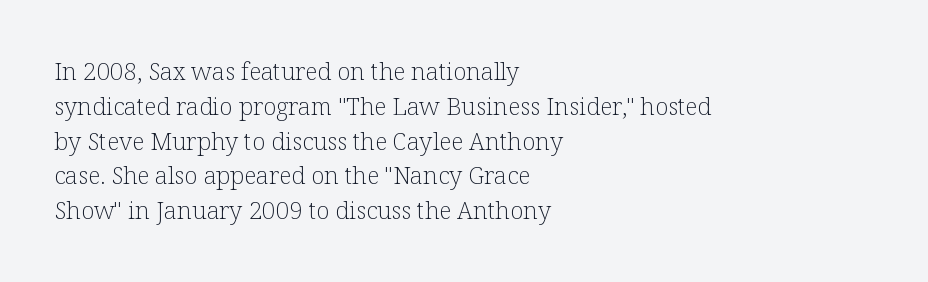
Q: Is the text bold? A: No.
Q: Is the text italic (slanted)? A: No, it is upright.
Q: Is the text underlined? A: No.
Q: How is the paragraph aligned? A: Left-aligned.
Q: Is the spacing between letters normal or unusually wide? A: Normal.
Q: Is the spacing between lines tight, normal or loose? A: Normal.
